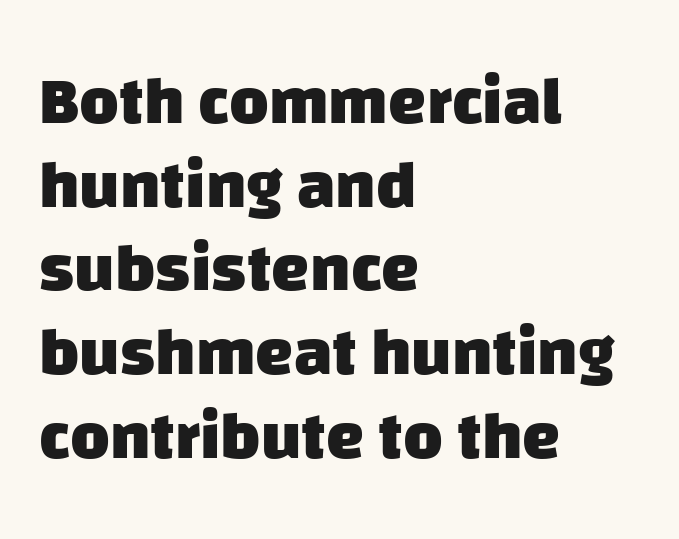
Layout note: lines flush left. The passage shown is typeset with a sans-serif family. The font is running at its bold setting. Only glyphs here, with clear space below each row. You could not count columns in this text — the font is proportionally spaced.
